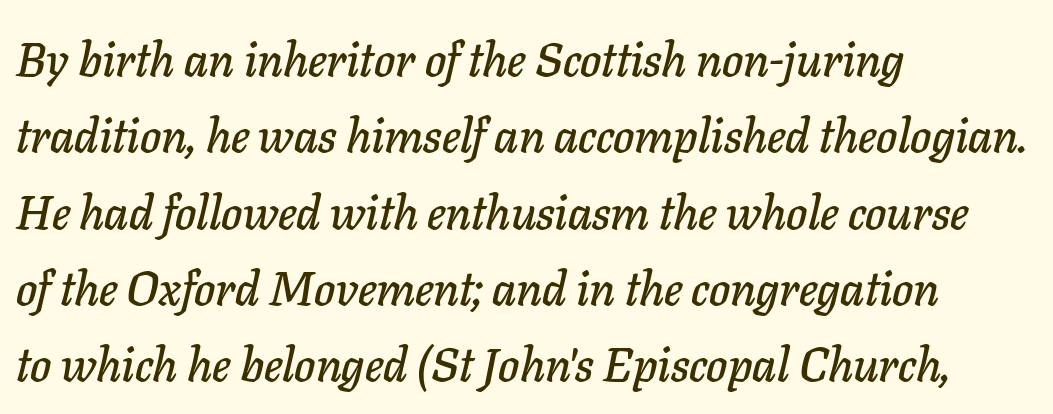
Q: Is the text italic (slanted)? A: Yes, it leans right by about 11 degrees.
Q: Is the text underlined? A: No.
Q: How is the paragraph aligned? A: Left-aligned.
Q: Is the spacing between letters normal or unusually wide? A: Normal.
Q: Is the spacing between lines tight, normal or loose? A: Normal.
Q: Width (condensed, normal, or wide)? A: Normal.
Q: Stroke contrast? A: Low.
Q: x-height? A: Medium.
Q: Monospaced? A: No.
